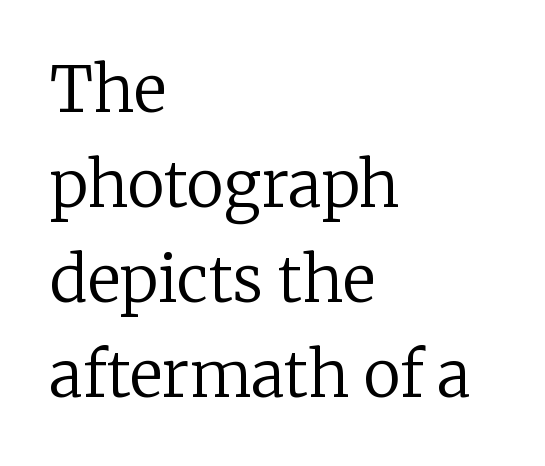
{"serif": "yes", "italic": "no", "bold": "no", "weight": "regular", "width": "normal", "stroke_contrast": "low", "x_height": "medium", "monospaced": "no", "underline": "no", "align": "left", "line_spacing": "normal", "line_spacing_ratio": 1.51, "letter_spacing": "normal", "letter_spacing_em": 0.0, "glyph_px": 63}
